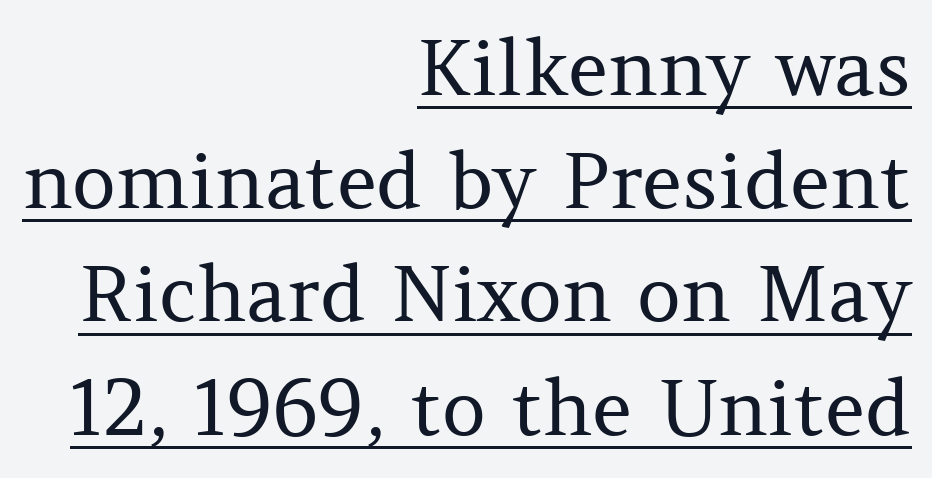
The image shows 77 px regular-weight serif type, upright; set right-aligned, normal line spacing (1.47x), normal letter spacing, underlined; medium stroke contrast and a medium x-height.
